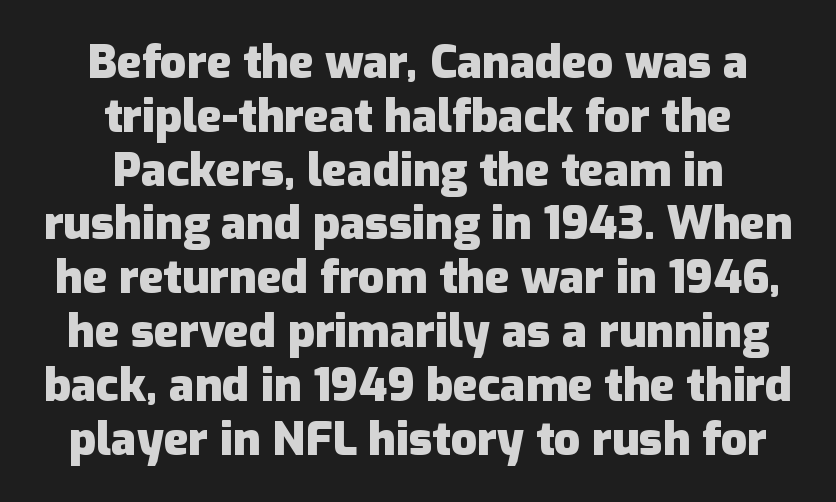
These lines keep a tight, regular rhythm from letter to letter. Serifs: no, the terminals of the letterforms are clean. This is roman type, the default non-slanted kind. The rendering uses natural spacing where letterforms have individual widths. How heavy is the stroke? Heavy — this is a bold.
